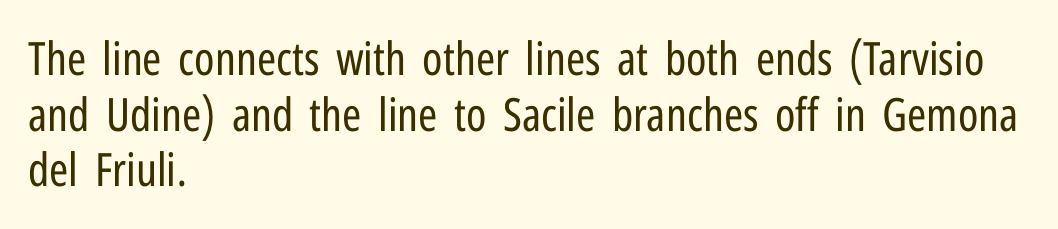
The compositor pushed each line to the left boundary. The type is set solid horizontally, with unmodified tracking. A typesetter would mark this as roman, not italic. Weight: not bold — regular or lighter. What kind of face is this? One without serifs — a sans. The space directly below the letters is spotless.
